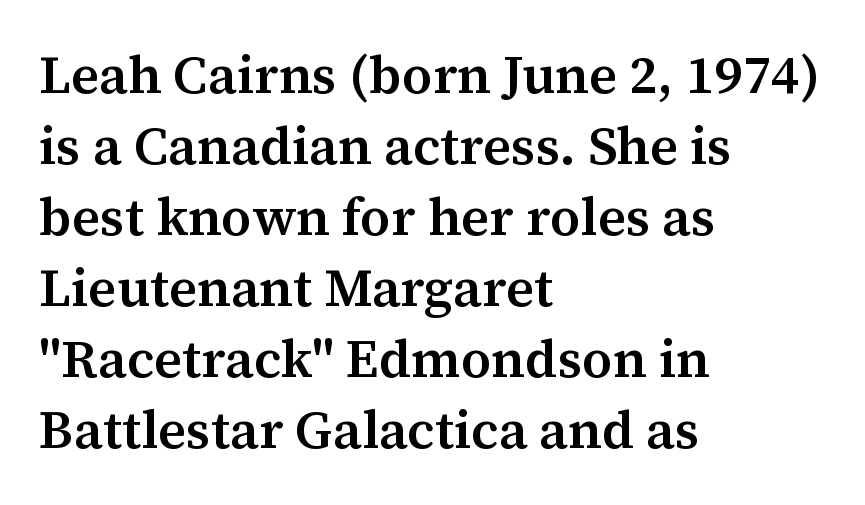
The image shows 53 px semibold serif type, upright; set left-aligned, normal line spacing (1.34x), normal letter spacing, not underlined; medium stroke contrast and a medium x-height.
